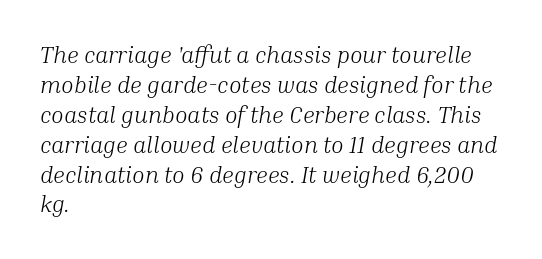
Q: Is the text bold? A: No.
Q: Is the text italic (slanted)? A: Yes, it leans right by about 10 degrees.
Q: Is the text underlined? A: No.
Q: How is the paragraph aligned? A: Left-aligned.
Q: Is the spacing between letters normal or unusually wide? A: Normal.
Q: Is the spacing between lines tight, normal or loose? A: Normal.
